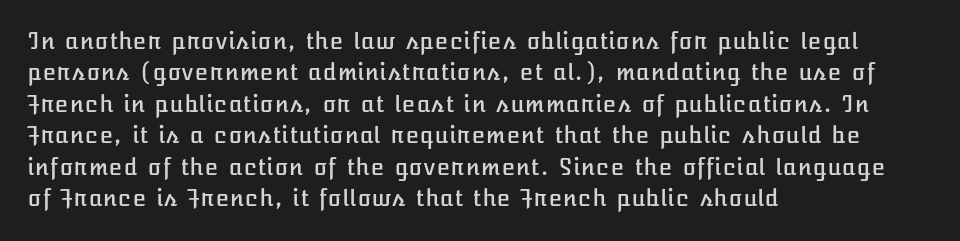
{"italic": "no", "underline": "no", "align": "left", "line_spacing": "normal", "line_spacing_ratio": 1.43, "letter_spacing": "normal", "letter_spacing_em": 0.0, "glyph_px": 22}
